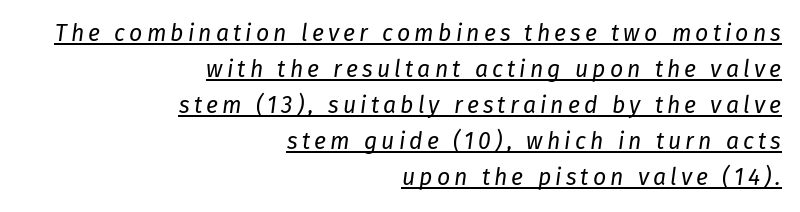
{"italic": "yes", "lean": "right", "slant_degrees": 8, "bold": "no", "underline": "yes", "align": "right", "line_spacing": "normal", "line_spacing_ratio": 1.57, "glyph_px": 23}
